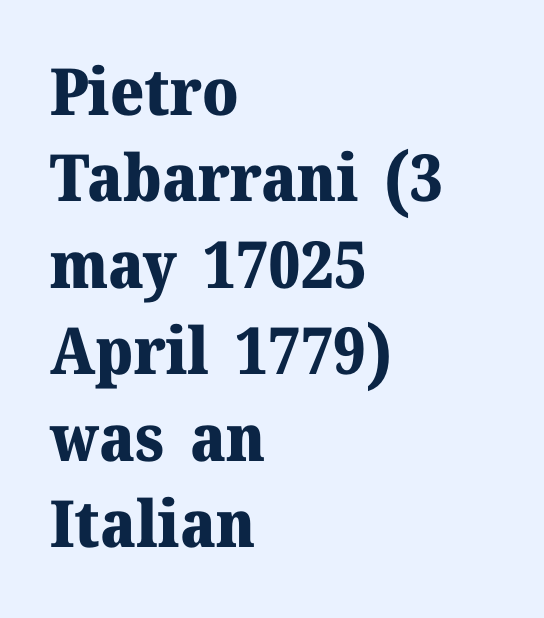
The image shows 65 px heavy serif type, upright; set left-aligned, normal line spacing (1.33x), normal letter spacing, not underlined; medium stroke contrast and a medium x-height.
